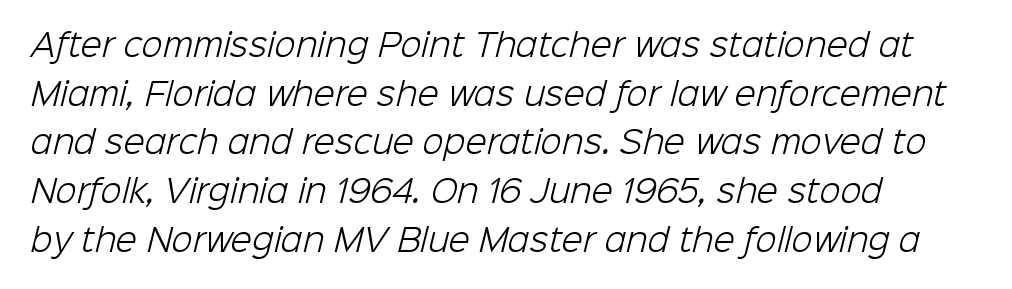
{"serif": "no", "bold": "no", "weight": "light", "width": "normal", "stroke_contrast": "low", "x_height": "medium", "monospaced": "no", "underline": "no", "align": "left", "line_spacing": "normal", "line_spacing_ratio": 1.57, "letter_spacing": "normal", "letter_spacing_em": 0.0, "glyph_px": 31}
